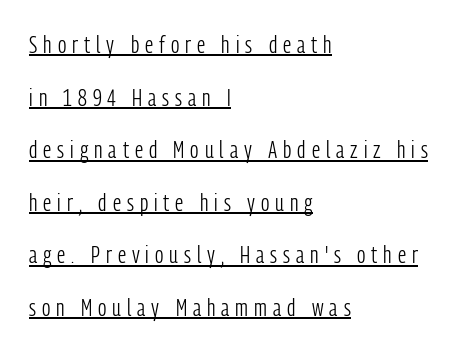
All the whitespace from short lines collects on the right. Airy leading. Students, observe the line beneath the letters — that is underlining. Letter spacing: wide. Stroke mass is kept to a normal reading level or below.
